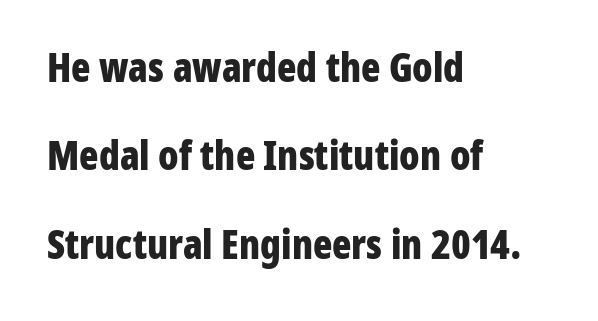
Q: Is the text bold? A: Yes.
Q: Is the text italic (slanted)? A: No, it is upright.
Q: Is the typeface a serif or a sans-serif typeface? A: Sans-serif.
Q: Is the text underlined? A: No.
Q: How is the paragraph aligned? A: Left-aligned.
Q: Is the spacing between letters normal or unusually wide? A: Normal.
Q: Is the spacing between lines tight, normal or loose? A: Loose.
Q: Width (condensed, normal, or wide)? A: Condensed.
Q: Stroke contrast? A: Low.
Q: x-height? A: Medium.
Q: Monospaced? A: No.
